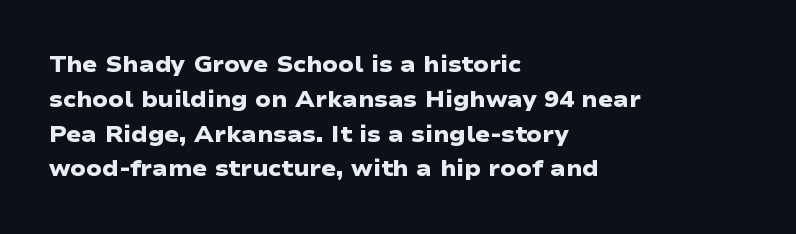
The image shows 22 px bold type; set left-aligned, normal line spacing (1.58x), normal letter spacing, not underlined.
